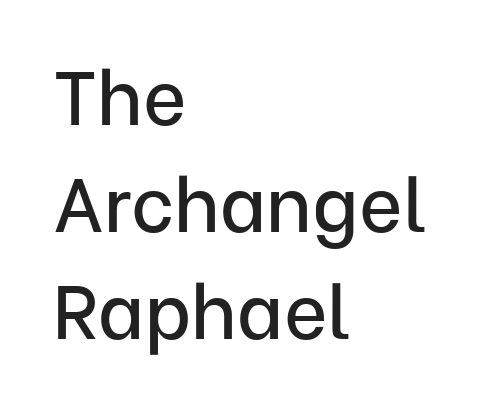
The image shows 75 px sans-serif type, upright; set left-aligned, normal line spacing (1.43x), normal letter spacing, not underlined; low stroke contrast and a medium x-height.
